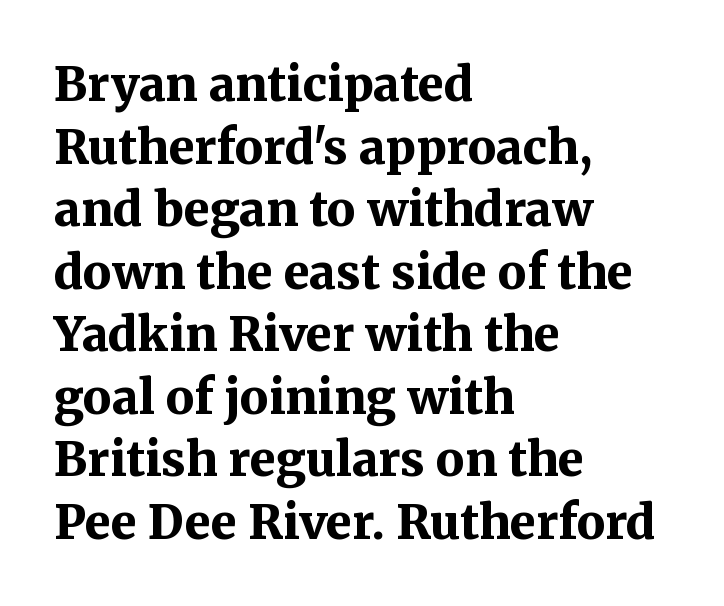
The image shows 47 px bold serif type, upright; set left-aligned, normal line spacing (1.33x), normal letter spacing, not underlined; medium stroke contrast and a medium x-height.
